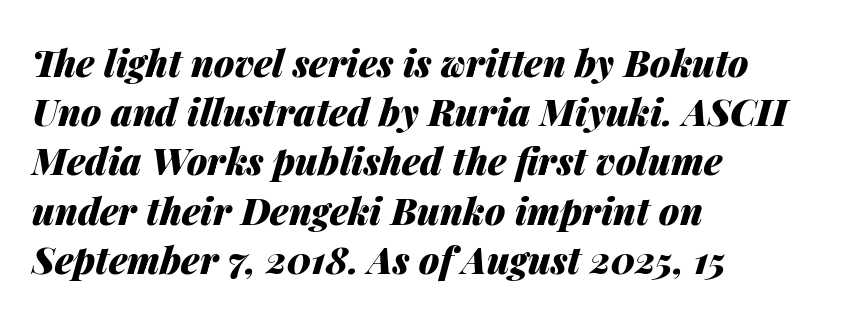
The image shows 37 px heavy type, italic (leaning right); set left-aligned, normal line spacing (1.33x), normal letter spacing, not underlined; medium stroke contrast and a medium x-height.
